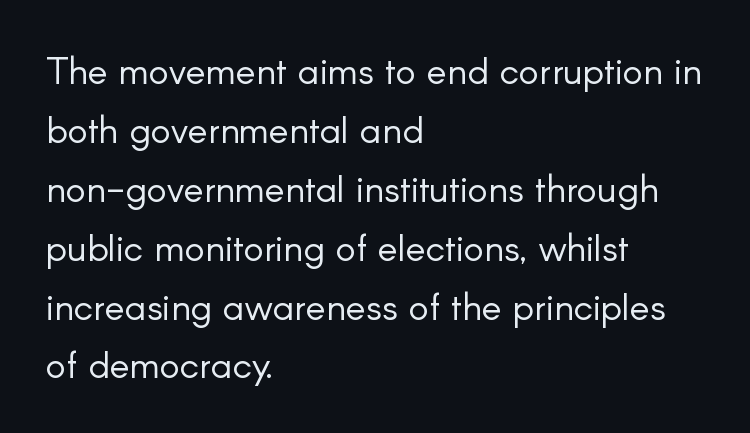
Q: Is the text bold? A: No.
Q: Is the text italic (slanted)? A: No, it is upright.
Q: Is the typeface a serif or a sans-serif typeface? A: Sans-serif.
Q: Is the text underlined? A: No.
Q: How is the paragraph aligned? A: Left-aligned.
Q: Is the spacing between letters normal or unusually wide? A: Normal.
Q: Is the spacing between lines tight, normal or loose? A: Normal.
Q: Width (condensed, normal, or wide)? A: Normal.
Q: Stroke contrast? A: Low.
Q: x-height? A: Small.
Q: Monospaced? A: No.
